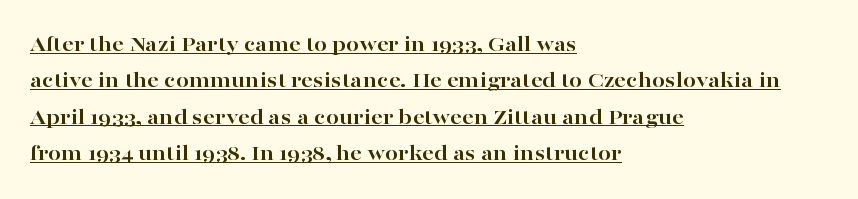
Honestly, the letter spacing is just normal — you wouldn't notice it. A dark, heavy texture on the line: the type is bold. A typesetter would call this leading conventional body-copy spacing. It's the straight-up-and-down kind of type. Horizontally, the lines are justified to the leading edge only.
